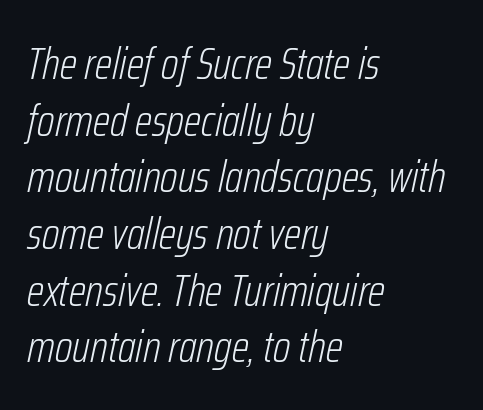
The image shows 45 px light, condensed type, italic (leaning right); set left-aligned, normal line spacing (1.26x), normal letter spacing, not underlined; low stroke contrast and a medium x-height.
